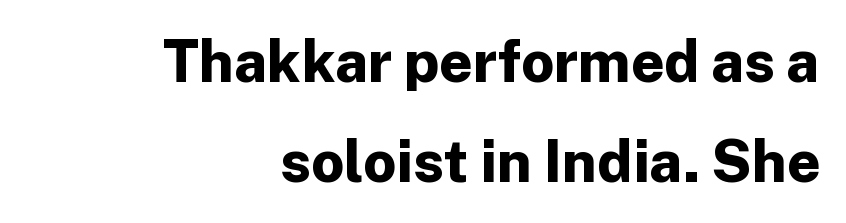
Q: Is the text bold? A: Yes.
Q: Is the text italic (slanted)? A: No, it is upright.
Q: Is the typeface a serif or a sans-serif typeface? A: Sans-serif.
Q: Is the text underlined? A: No.
Q: How is the paragraph aligned? A: Right-aligned.
Q: Is the spacing between letters normal or unusually wide? A: Normal.
Q: Width (condensed, normal, or wide)? A: Normal.
Q: Stroke contrast? A: Low.
Q: x-height? A: Medium.
Q: Monospaced? A: No.
